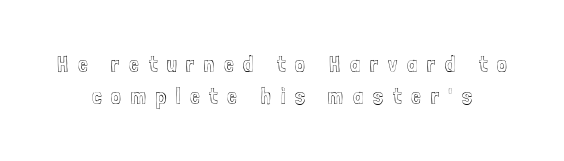
{"italic": "no", "underline": "no", "line_spacing": "normal", "line_spacing_ratio": 1.45, "letter_spacing": "wide", "letter_spacing_em": 0.44, "glyph_px": 22}
